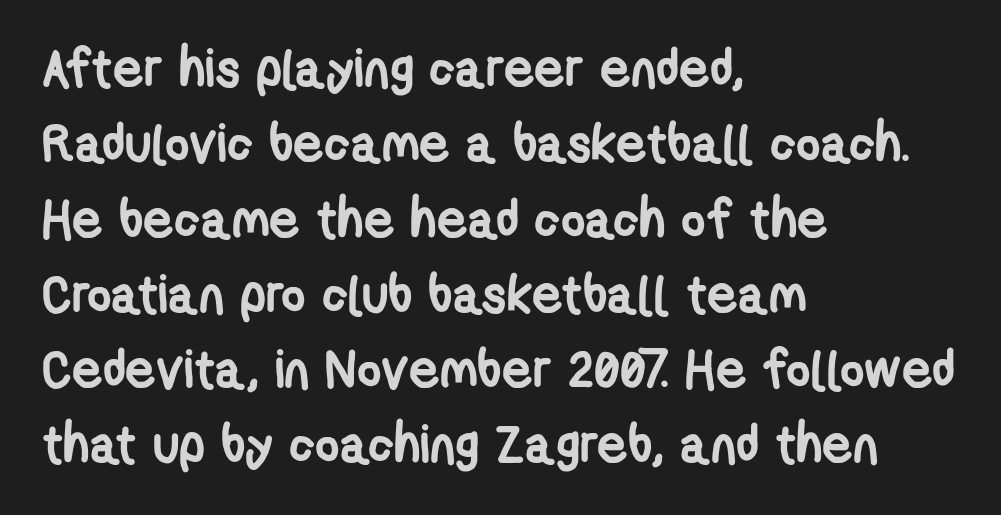
The image shows 53 px semibold, condensed sans-serif type; set left-aligned, normal line spacing (1.42x), normal letter spacing, not underlined; low stroke contrast and a medium x-height.
